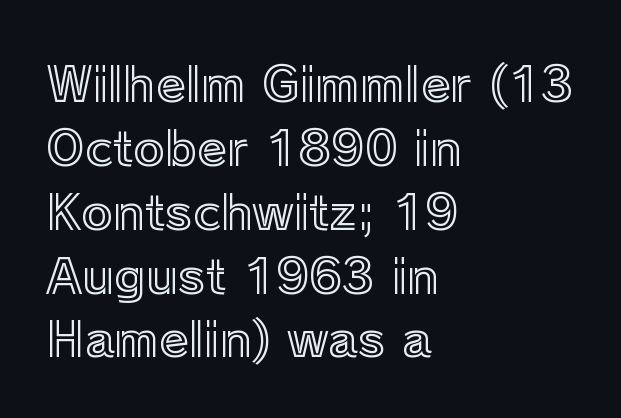
The image shows 48 px text type, upright; set left-aligned, normal line spacing (1.33x), normal letter spacing, not underlined; a medium x-height.
